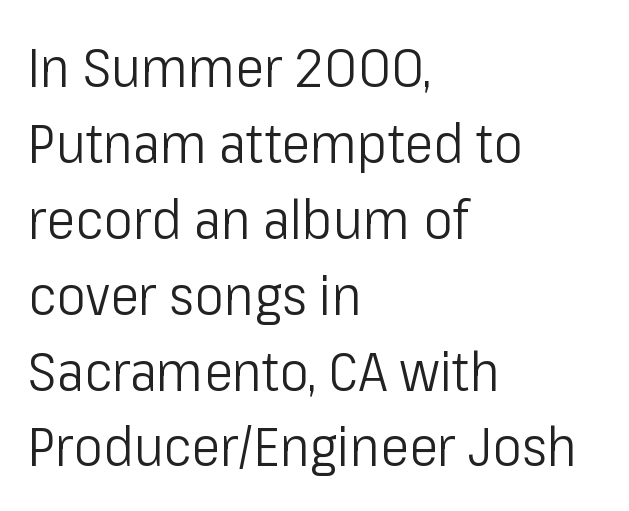
Q: Is the text bold? A: No.
Q: Is the text italic (slanted)? A: No, it is upright.
Q: Is the typeface a serif or a sans-serif typeface? A: Sans-serif.
Q: Is the text underlined? A: No.
Q: How is the paragraph aligned? A: Left-aligned.
Q: Is the spacing between letters normal or unusually wide? A: Normal.
Q: Is the spacing between lines tight, normal or loose? A: Normal.
Q: Width (condensed, normal, or wide)? A: Condensed.
Q: Stroke contrast? A: Low.
Q: x-height? A: Medium.
Q: Monospaced? A: No.
